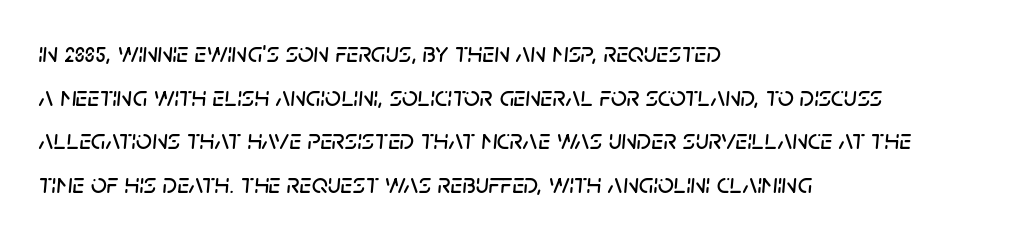
Anything drawn beneath the words? Only blank space. Rendered with sloped, italic letterforms. Line spacing here is normal. The gaps between neighbouring characters are ordinary and unremarkable. Compared with a centered layout, this one pins lines to the left instead.
